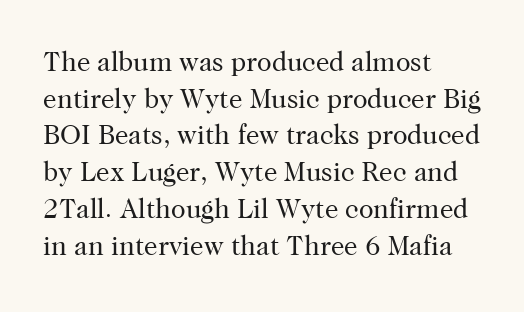
{"italic": "no", "bold": "no", "underline": "no", "align": "left", "line_spacing": "normal", "line_spacing_ratio": 1.36, "letter_spacing": "normal", "letter_spacing_em": 0.0, "glyph_px": 27}
